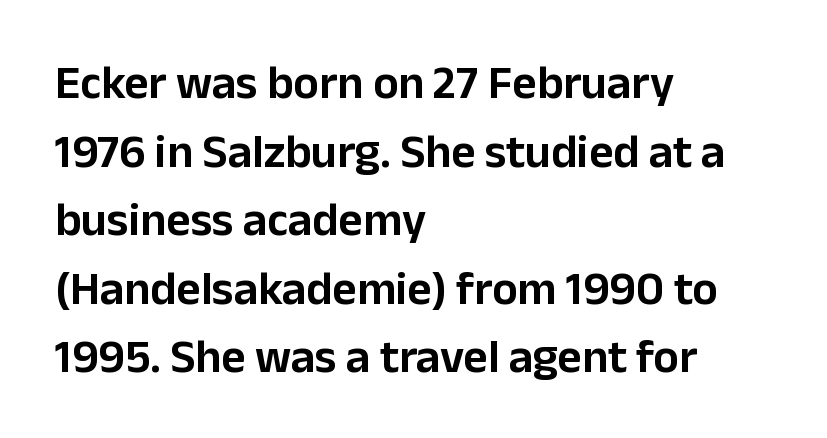
The image shows 47 px sans-serif type, upright; set left-aligned, normal line spacing (1.46x), normal letter spacing, not underlined; low stroke contrast and a medium x-height.
